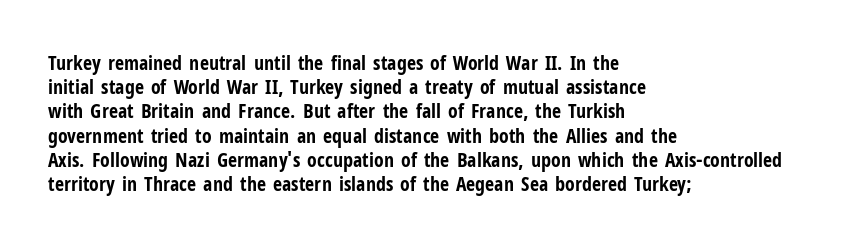
The image shows 20 px bold type, upright; set left-aligned, line spacing 1.21x, normal letter spacing, not underlined.
